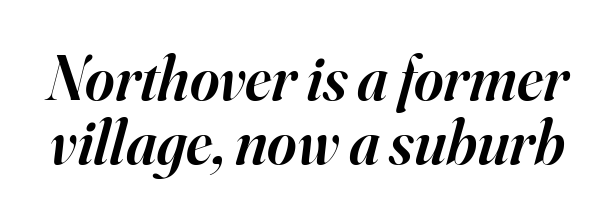
When letters slant like this, we call the style italic. Looks like regular typesetting: each glyph gets only the width it needs. A typesetter would call this zero additional tracking. Its strokes are somewhat broadened, the hallmark of semibold type. This block would grow much taller if given ordinary leading; it's compressed now.
